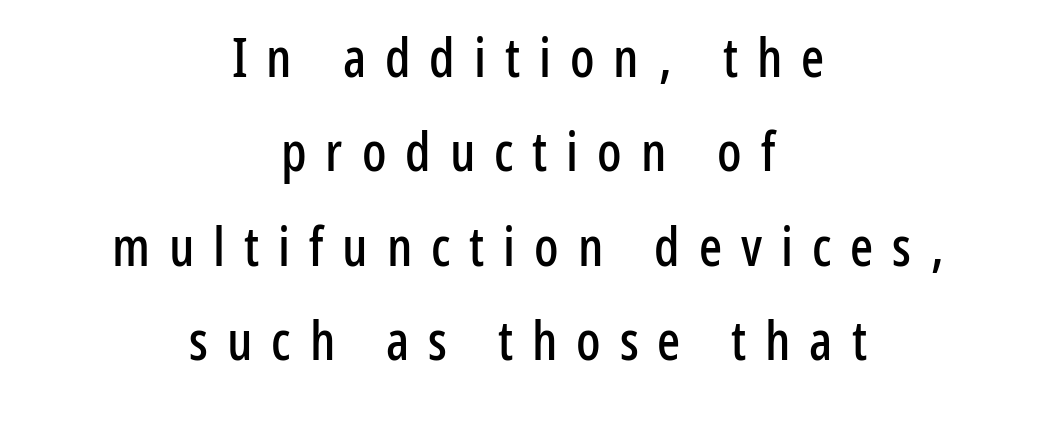
{"serif": "no", "italic": "no", "width": "condensed", "stroke_contrast": "low", "x_height": "medium", "monospaced": "no", "underline": "no", "align": "center", "line_spacing_ratio": 1.75, "letter_spacing": "wide", "letter_spacing_em": 0.35, "glyph_px": 54}
